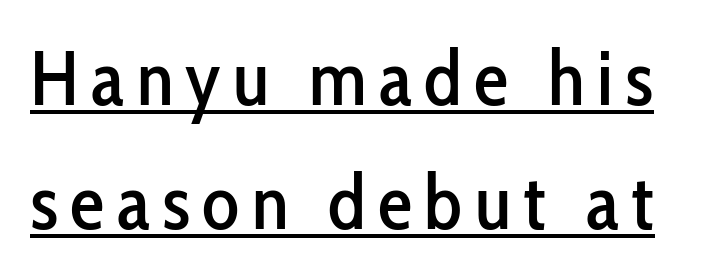
{"serif": "no", "italic": "no", "width": "condensed", "stroke_contrast": "low", "x_height": "medium", "monospaced": "no", "underline": "yes", "line_spacing": "normal", "line_spacing_ratio": 1.61, "glyph_px": 77}
